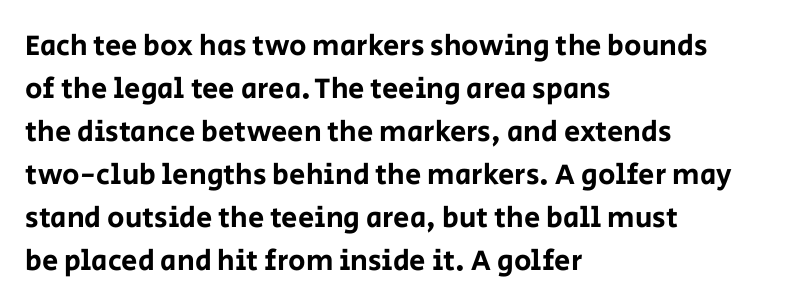
Every row of glyphs begins at an identical x-position on the left. Nothing sits at the stroke ends, so this counts as sans-serif. Here the designer chose a conventional face with non-uniform glyph widths. Characters remain perfectly vertical along every line.
